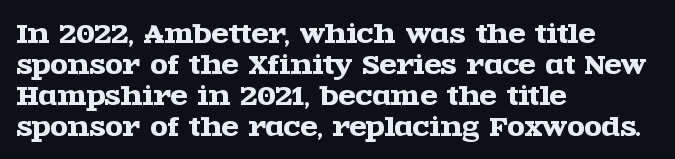
Q: Is the text italic (slanted)? A: No, it is upright.
Q: Is the text underlined? A: No.
Q: How is the paragraph aligned? A: Left-aligned.
Q: Is the spacing between letters normal or unusually wide? A: Normal.
